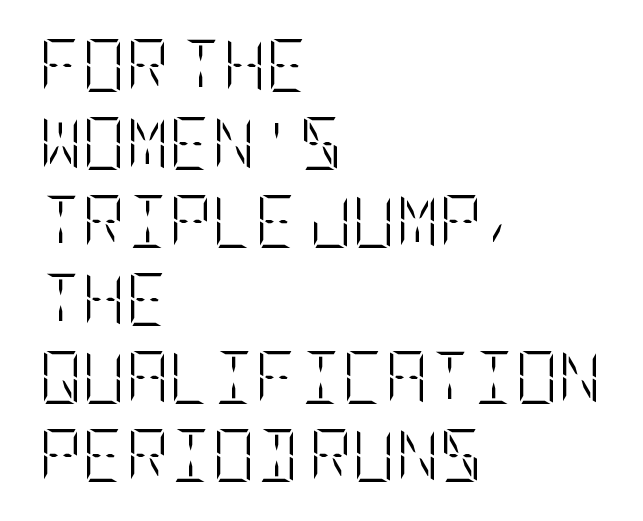
The image shows 53 px light, condensed type, upright; set left-aligned, normal line spacing (1.47x), normal letter spacing, not underlined; low stroke contrast and a large x-height.
